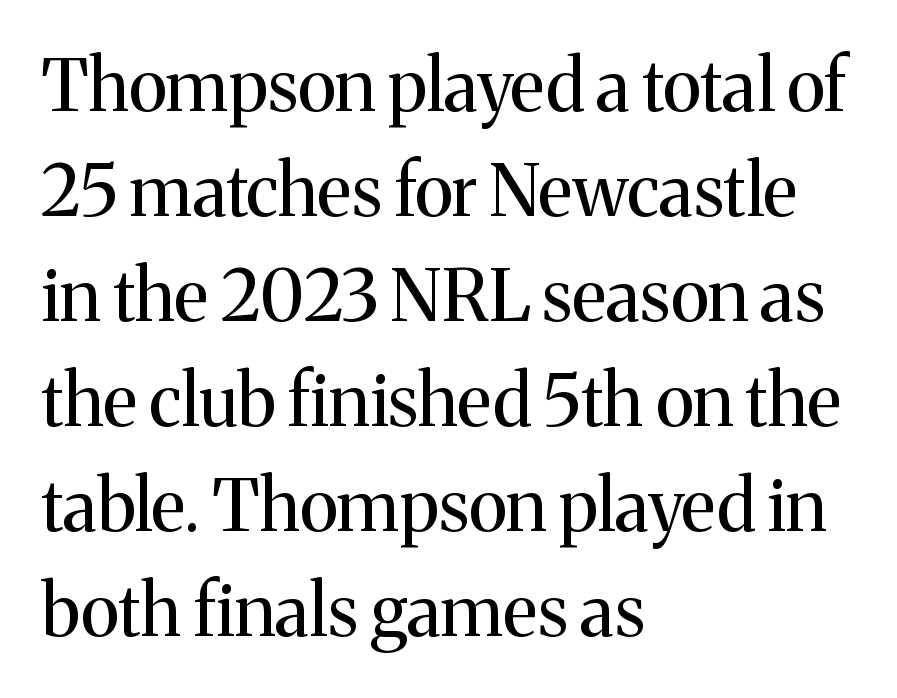
Q: Is the text bold? A: No.
Q: Is the text italic (slanted)? A: No, it is upright.
Q: Is the typeface a serif or a sans-serif typeface? A: Serif.
Q: Is the text underlined? A: No.
Q: How is the paragraph aligned? A: Left-aligned.
Q: Is the spacing between letters normal or unusually wide? A: Normal.
Q: Is the spacing between lines tight, normal or loose? A: Normal.
Q: Width (condensed, normal, or wide)? A: Normal.
Q: Stroke contrast? A: Medium.
Q: x-height? A: Medium.
Q: Monospaced? A: No.
